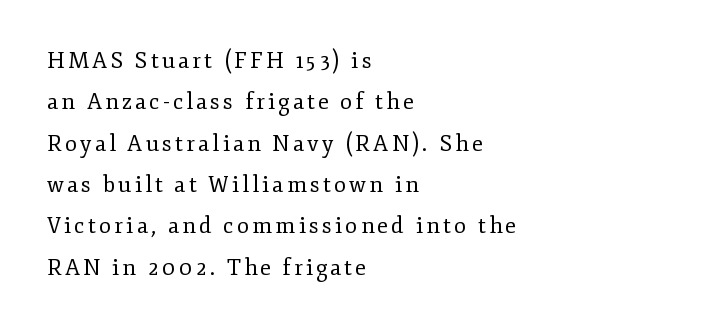
Q: Is the text bold? A: No.
Q: Is the text italic (slanted)? A: No, it is upright.
Q: Is the text underlined? A: No.
Q: How is the paragraph aligned? A: Left-aligned.
